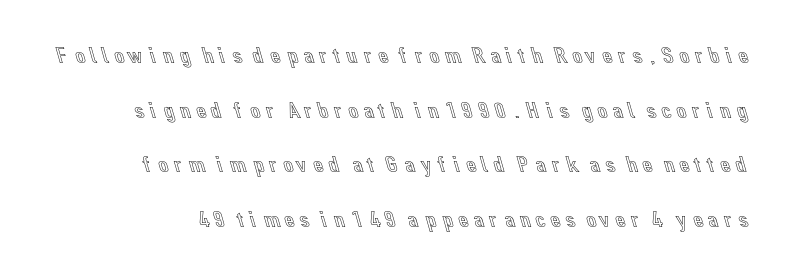
{"underline": "no", "line_spacing": "loose", "line_spacing_ratio": 2.38, "glyph_px": 23}
